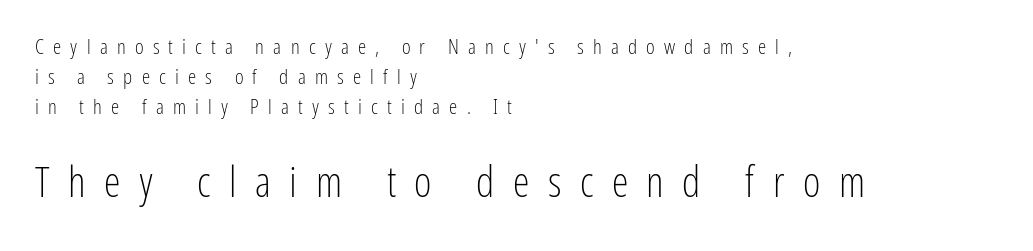
The image shows 42 px light, condensed sans-serif type, upright; set left-aligned, normal line spacing (1.44x), unusually wide letter spacing (+0.44 em), not underlined; the second (bottom) block is 2.0x larger; low stroke contrast and a medium x-height.
